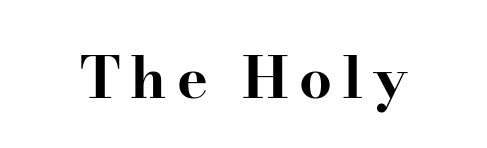
The image shows 58 px bold, wide serif type, upright; set not underlined; high stroke contrast and a small x-height.
